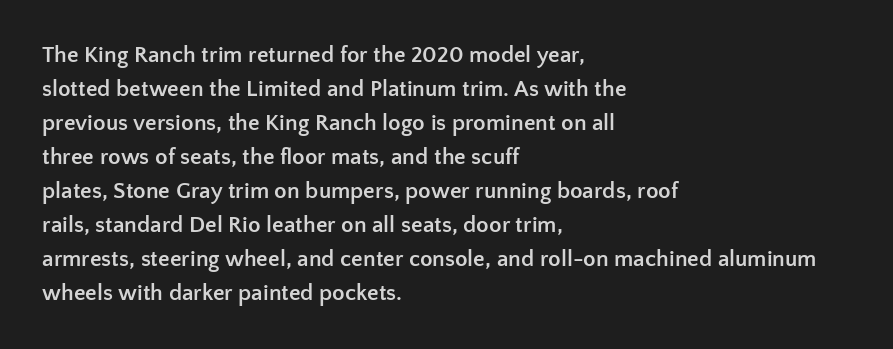
The strip under each line holds only bare page. How are the letters spaced? Ordinarily, with no added tracking. Line spacing here is normal. This rendering uses left alignment, leaving the right contour irregular. When letters stand straight like this, we call the style roman or upright. The rendering uses a bold face; every stroke is thick and dark.
